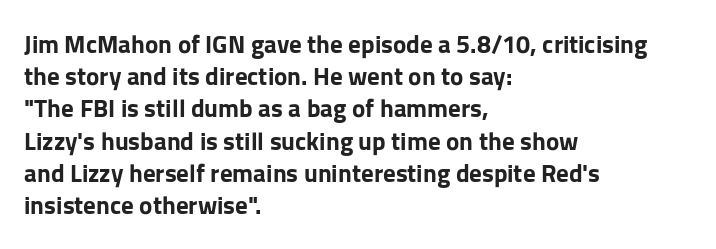
{"italic": "no", "bold": "yes", "underline": "no", "align": "left", "line_spacing": "normal", "line_spacing_ratio": 1.29, "letter_spacing": "normal", "letter_spacing_em": 0.0, "glyph_px": 25}
